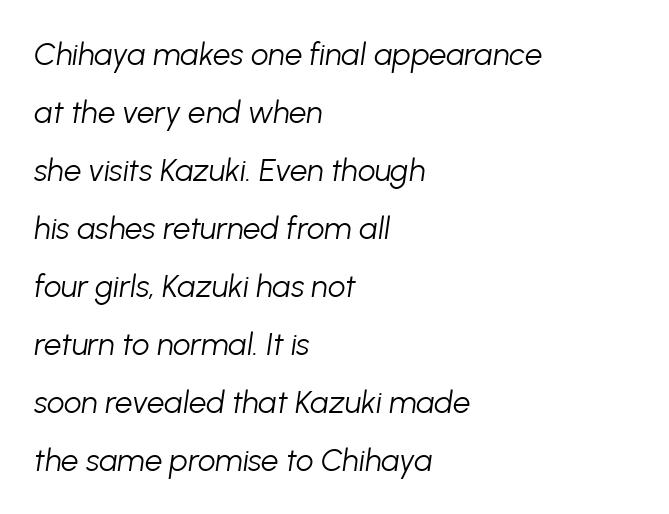
The image shows 31 px light type, italic (leaning right); set left-aligned, line spacing 1.87x, normal letter spacing, not underlined; low stroke contrast and a medium x-height.
